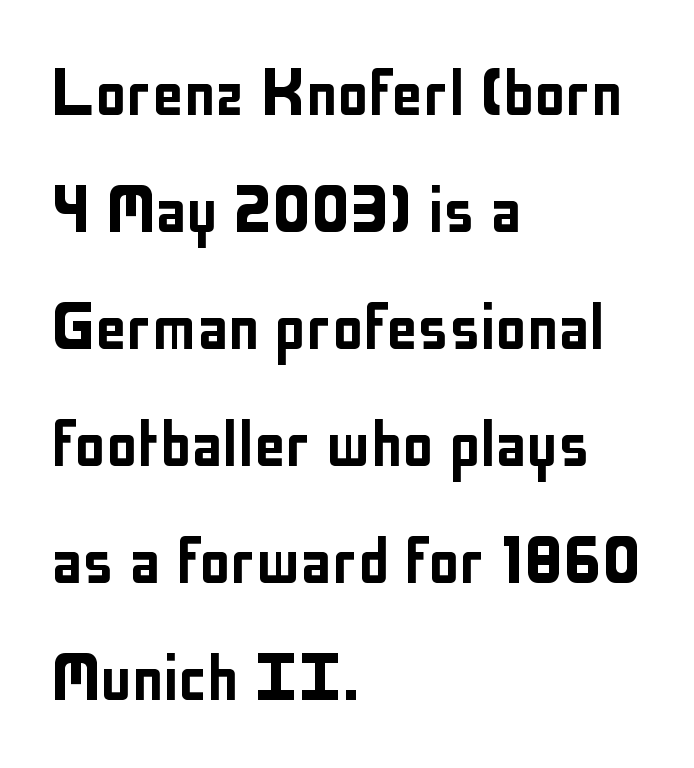
{"serif": "no", "italic": "no", "width": "condensed", "stroke_contrast": "low", "x_height": "medium", "monospaced": "no", "underline": "no", "align": "left", "line_spacing": "normal", "line_spacing_ratio": 1.5, "letter_spacing": "normal", "letter_spacing_em": 0.0, "glyph_px": 78}
